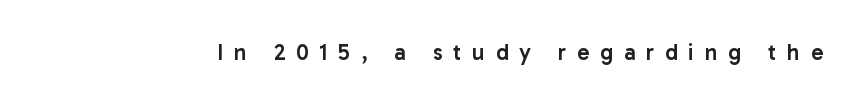
Q: Is the text bold? A: Semi-bold.
Q: Is the text italic (slanted)? A: No, it is upright.
Q: Is the text underlined? A: No.
Q: Is the spacing between letters normal or unusually wide? A: Unusually wide.
